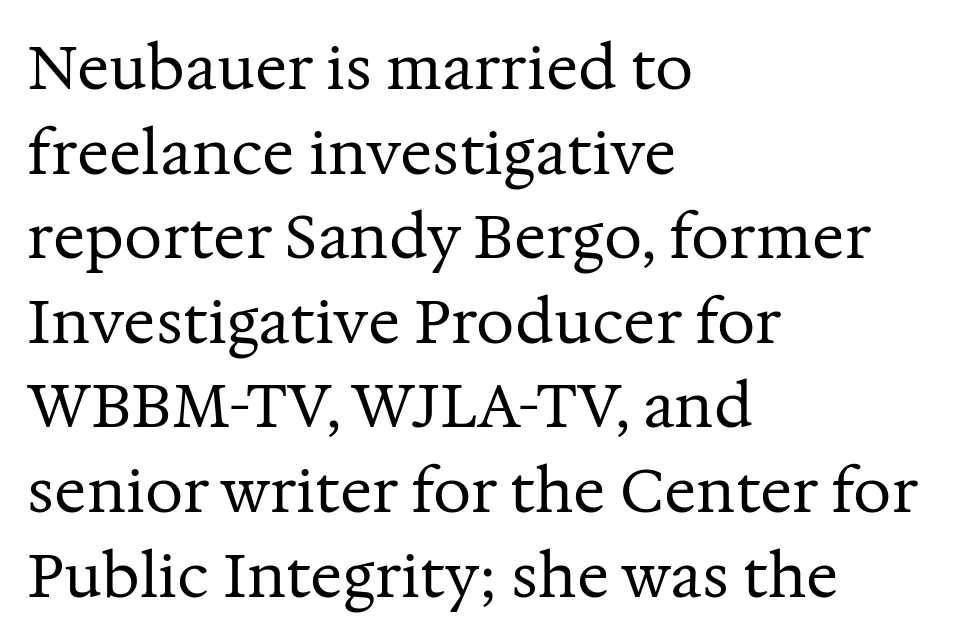
{"serif": "yes", "italic": "no", "bold": "no", "weight": "regular", "width": "normal", "stroke_contrast": "medium", "x_height": "medium", "monospaced": "no", "underline": "no", "align": "left", "line_spacing": "normal", "line_spacing_ratio": 1.41, "letter_spacing": "normal", "letter_spacing_em": 0.0, "glyph_px": 60}
